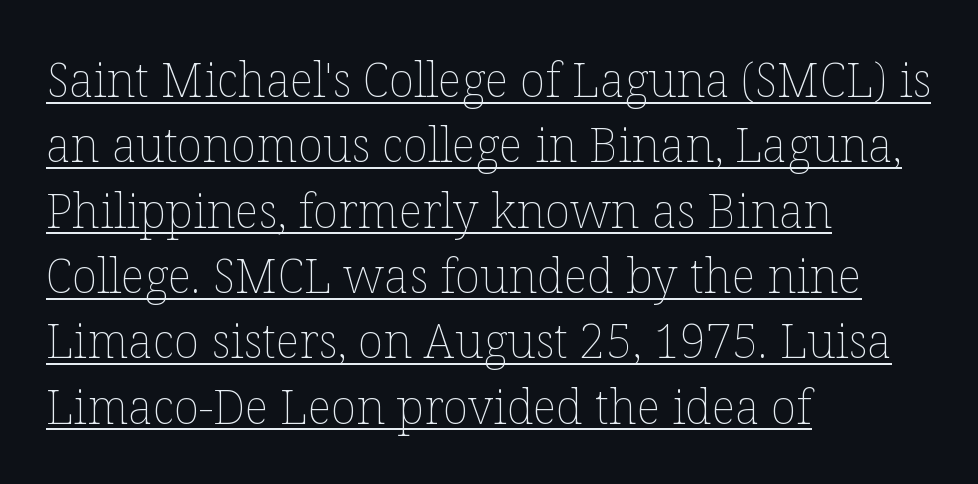
Q: Is the text bold? A: No.
Q: Is the text italic (slanted)? A: No, it is upright.
Q: Is the text underlined? A: Yes.
Q: How is the paragraph aligned? A: Left-aligned.
Q: Is the spacing between letters normal or unusually wide? A: Normal.
Q: Is the spacing between lines tight, normal or loose? A: Normal.
Q: Width (condensed, normal, or wide)? A: Normal.
Q: Stroke contrast? A: Low.
Q: x-height? A: Medium.
Q: Monospaced? A: No.
